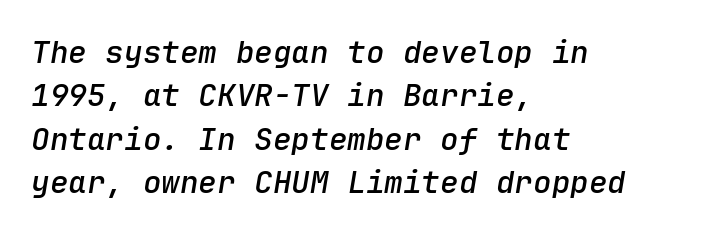
{"italic": "yes", "lean": "right", "slant_degrees": 9, "bold": "semi", "weight": "semibold", "width": "normal", "stroke_contrast": "low", "x_height": "medium", "monospaced": "yes", "underline": "no", "align": "left", "line_spacing": "normal", "line_spacing_ratio": 1.4, "letter_spacing": "normal", "letter_spacing_em": 0.0, "glyph_px": 31}
